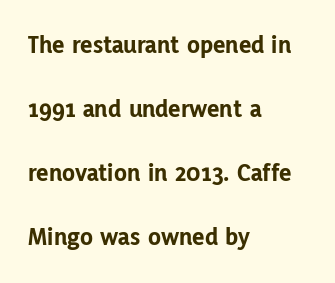
{"italic": "no", "bold": "yes", "underline": "no", "align": "left", "line_spacing": "loose", "line_spacing_ratio": 2.46, "letter_spacing": "normal", "letter_spacing_em": 0.0, "glyph_px": 26}
